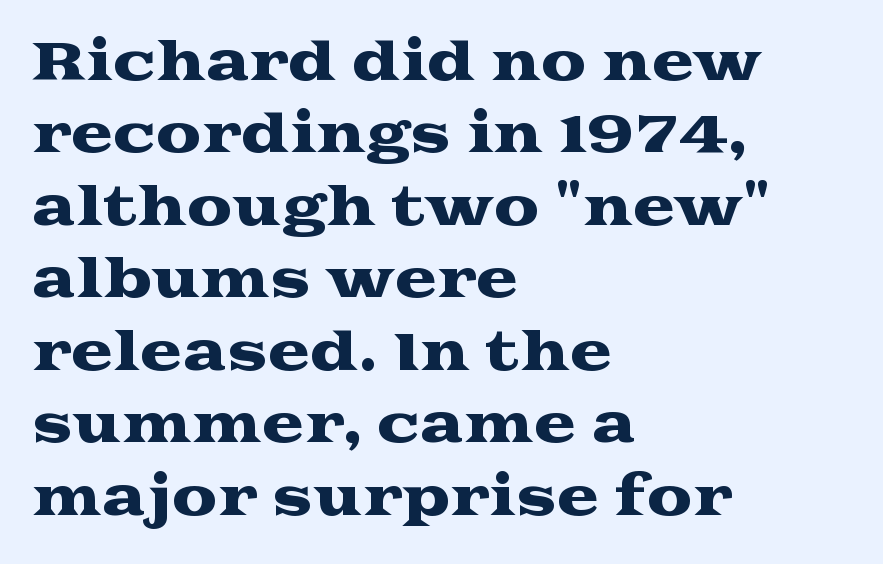
Regular leading. Any mark beneath the type? The region is blank. A typesetter would call this proportional, since set widths differ per character. Posture: straight, roman, zero tilt. The face used here is seriffed, in the tradition of book romans.
